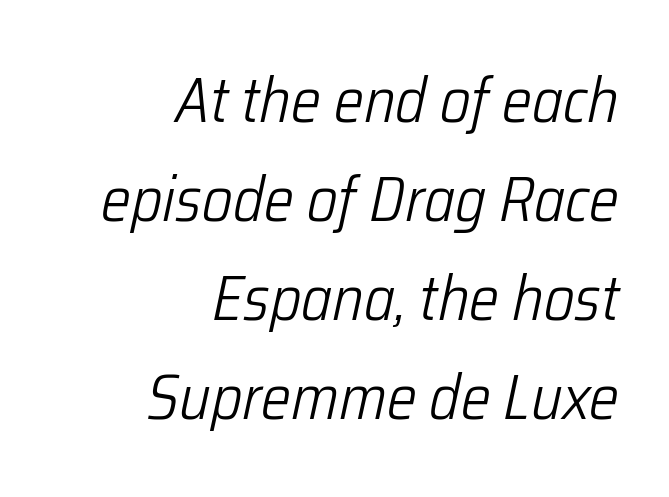
{"italic": "yes", "lean": "right", "slant_degrees": 12, "bold": "no", "weight": "light", "width": "condensed", "stroke_contrast": "low", "x_height": "medium", "monospaced": "no", "underline": "no", "align": "right", "line_spacing": "normal", "line_spacing_ratio": 1.57, "letter_spacing": "normal", "letter_spacing_em": 0.0, "glyph_px": 63}
